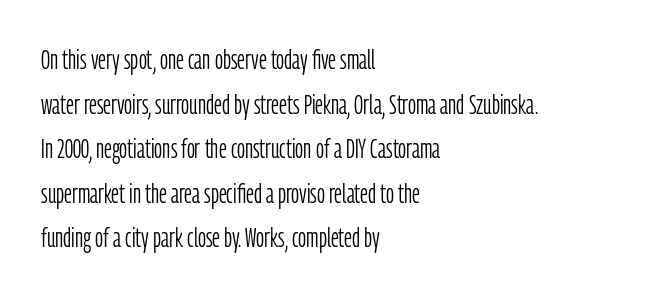
The image shows 28 px light, condensed sans-serif type, upright; set left-aligned, normal line spacing (1.59x), normal letter spacing, not underlined; low stroke contrast and a medium x-height.
